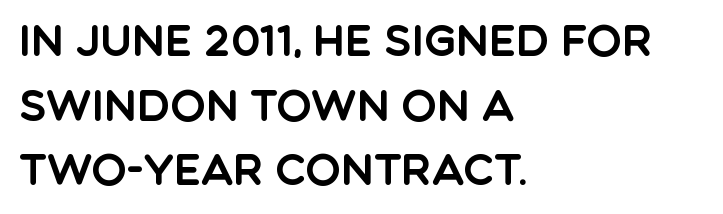
Q: Is the text italic (slanted)? A: No, it is upright.
Q: Is the typeface a serif or a sans-serif typeface? A: Sans-serif.
Q: Is the text underlined? A: No.
Q: How is the paragraph aligned? A: Left-aligned.
Q: Is the spacing between letters normal or unusually wide? A: Normal.
Q: Is the spacing between lines tight, normal or loose? A: Normal.
Q: Width (condensed, normal, or wide)? A: Normal.
Q: x-height? A: Large.
Q: Monospaced? A: No.
